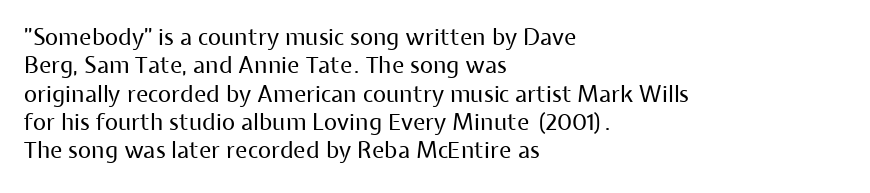
Nobody touched the tracking dial on this one. Visually the block forms a straight wall on the left and a jagged coastline on the right. Posture: upright roman. Beneath every word, the page is bare.
